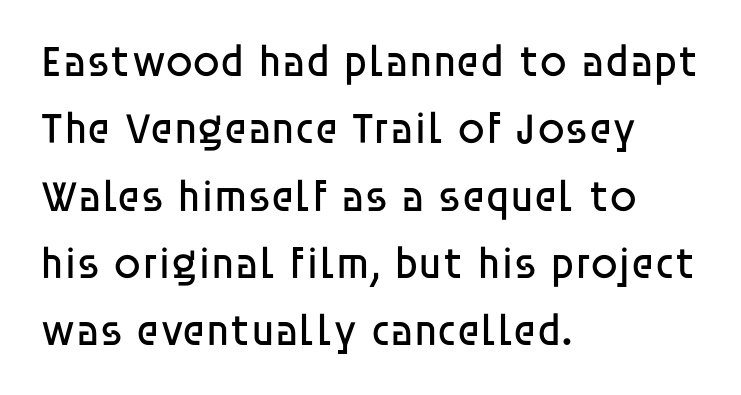
Observe the ordinary spacing: letters are neighbours, not strangers. Reading down the column, the eye jumps a familiar distance to each next line. The face looks like a standard text weight, possibly lighter. Posture: upright roman. You could not count columns in this text — the font is proportionally spaced. The foot of each line stays bare and open.
